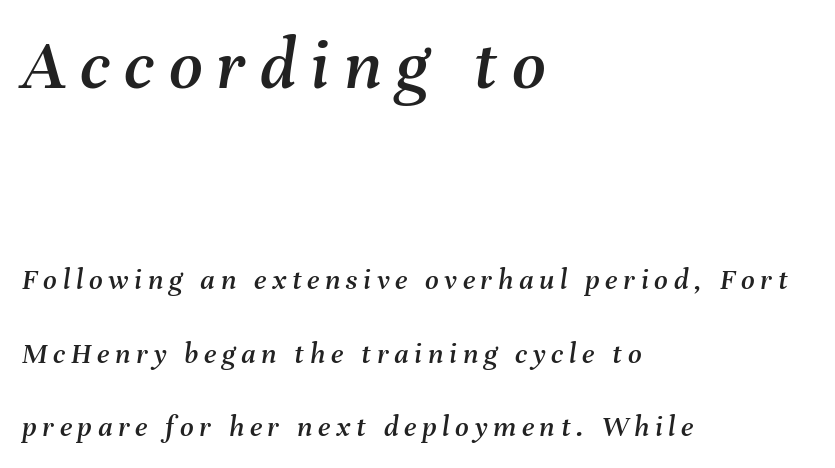
If you squint, the top block still reads clearly — it's the larger of the two. Tall strokes in this sample are angled rather than plumb. Reading down the block, your eye returns to a fixed left position each line. Character widths vary here, with narrow letters taking less room than wide ones.
